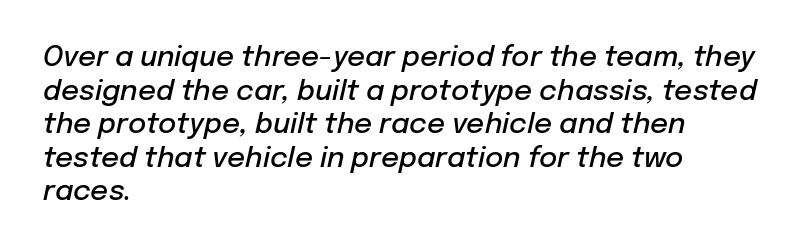
{"italic": "yes", "lean": "right", "slant_degrees": 12, "bold": "semi", "weight": "semibold", "width": "normal", "stroke_contrast": "low", "x_height": "medium", "monospaced": "no", "underline": "no", "align": "left", "line_spacing_ratio": 1.2, "letter_spacing": "normal", "letter_spacing_em": 0.0, "glyph_px": 28}
